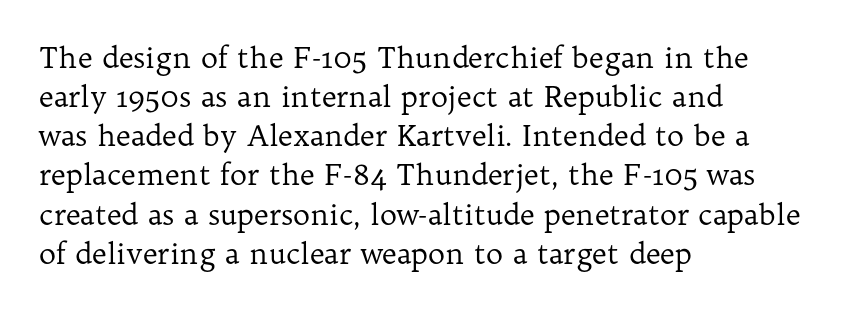
Q: Is the text bold? A: No.
Q: Is the text italic (slanted)? A: No, it is upright.
Q: Is the typeface a serif or a sans-serif typeface? A: Serif.
Q: Is the text underlined? A: No.
Q: How is the paragraph aligned? A: Left-aligned.
Q: Is the spacing between letters normal or unusually wide? A: Normal.
Q: Is the spacing between lines tight, normal or loose? A: Normal.
Q: Width (condensed, normal, or wide)? A: Normal.
Q: Stroke contrast? A: Low.
Q: x-height? A: Medium.
Q: Monospaced? A: No.
